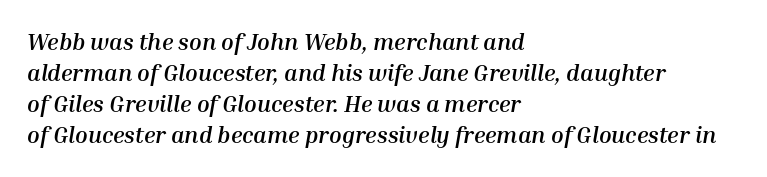
{"italic": "yes", "lean": "right", "slant_degrees": 10, "bold": "yes", "underline": "no", "align": "left", "line_spacing": "normal", "line_spacing_ratio": 1.35, "letter_spacing": "normal", "letter_spacing_em": 0.0, "glyph_px": 23}
